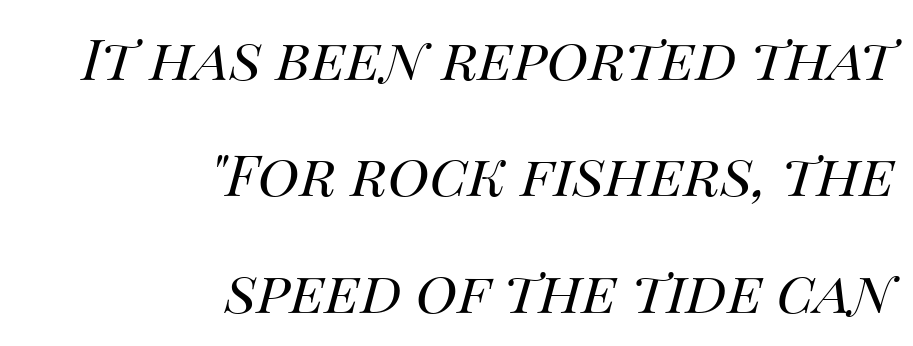
The image shows 57 px regular-weight type, italic (leaning right); set right-aligned, loose line spacing (2.04x), normal letter spacing, not underlined; medium stroke contrast and a large x-height.
